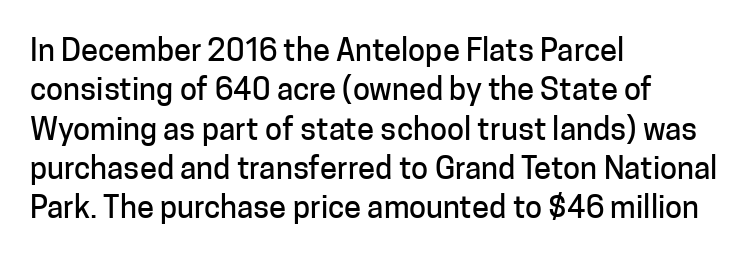
{"serif": "no", "italic": "no", "width": "normal", "stroke_contrast": "low", "x_height": "medium", "monospaced": "no", "underline": "no", "align": "left", "line_spacing": "normal", "line_spacing_ratio": 1.27, "letter_spacing": "normal", "letter_spacing_em": 0.0, "glyph_px": 31}
